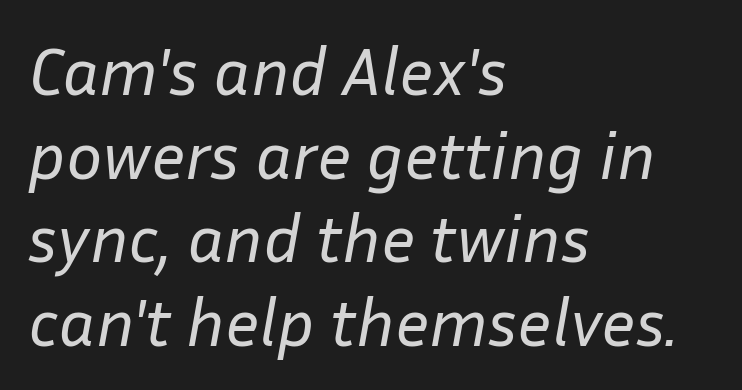
{"italic": "yes", "lean": "right", "slant_degrees": 10, "bold": "no", "weight": "regular", "width": "normal", "stroke_contrast": "low", "x_height": "medium", "monospaced": "no", "underline": "no", "align": "left", "line_spacing_ratio": 1.23, "letter_spacing": "normal", "letter_spacing_em": 0.0, "glyph_px": 68}
